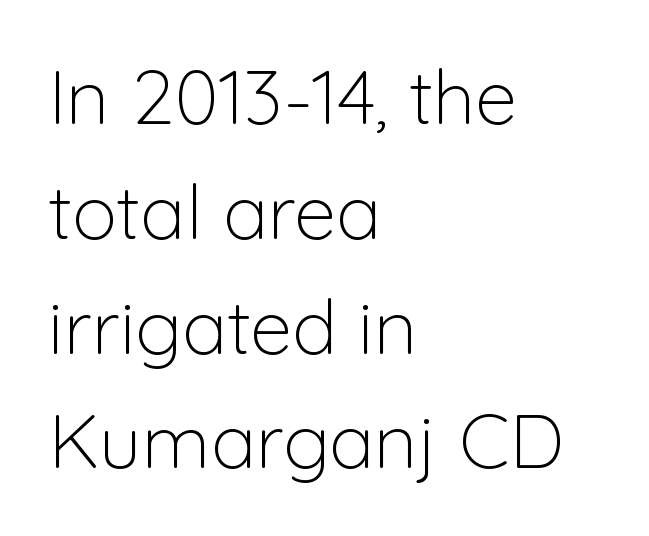
The image shows 76 px light sans-serif type, upright; set left-aligned, normal line spacing (1.51x), normal letter spacing, not underlined; low stroke contrast and a medium x-height.
